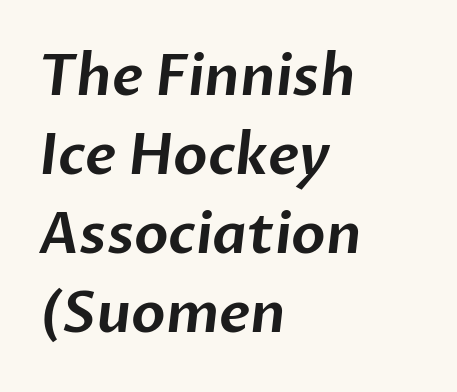
The image shows 56 px sans-serif type; set left-aligned, normal line spacing (1.41x), normal letter spacing, not underlined; low stroke contrast and a medium x-height.
